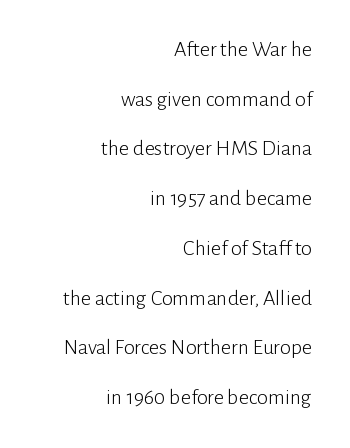
The rag falls on the left side of this text block. Notice how the stems are strictly vertical — no italics here. If you measured baseline to baseline, you'd find a long distance. Check the space under the baseline: it is left empty.
